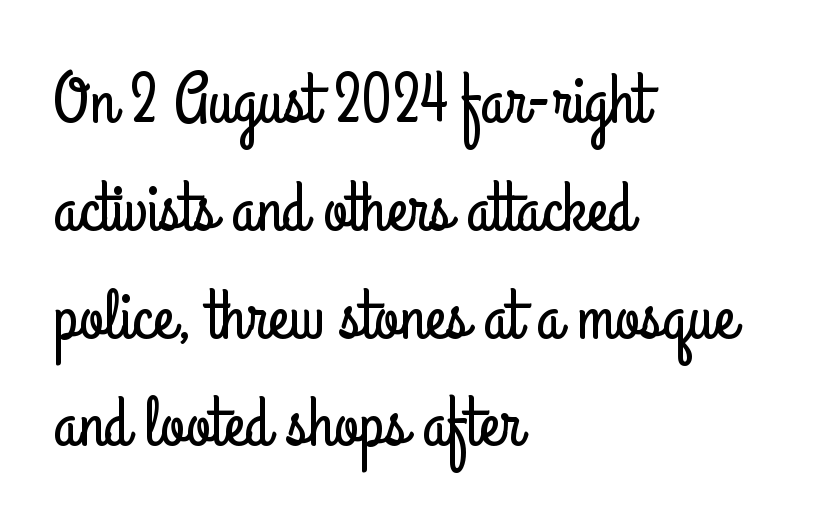
The image shows 70 px condensed sans-serif type; set left-aligned, normal line spacing (1.54x), normal letter spacing, not underlined; low stroke contrast and a small x-height.
